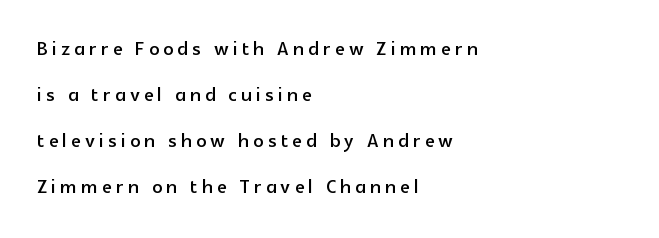
{"italic": "no", "underline": "no", "align": "left", "line_spacing_ratio": 1.84, "glyph_px": 25}
